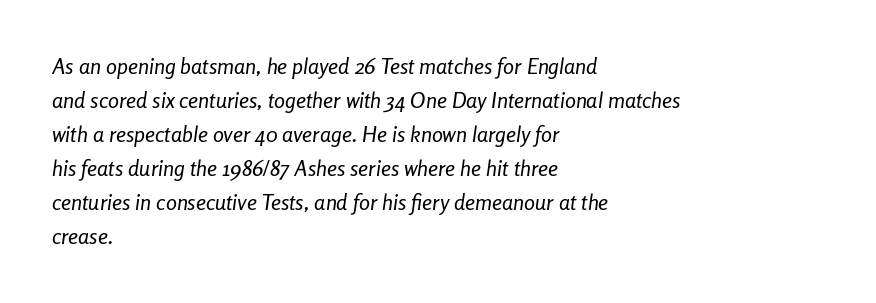
{"italic": "yes", "lean": "right", "slant_degrees": 8, "bold": "no", "underline": "no", "align": "left", "line_spacing": "normal", "line_spacing_ratio": 1.55, "letter_spacing": "normal", "letter_spacing_em": 0.0, "glyph_px": 22}
